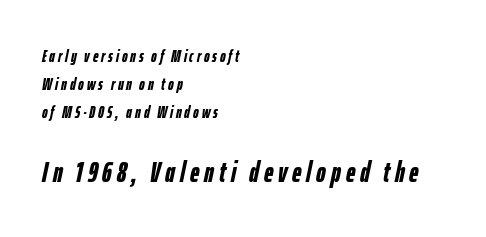
{"italic": "yes", "lean": "right", "slant_degrees": 12, "bold": "yes", "weight": "semibold", "width": "condensed", "stroke_contrast": "low", "x_height": "medium", "monospaced": "no", "underline": "no", "align": "left", "line_spacing": "normal", "line_spacing_ratio": 1.64, "larger_block": "second", "size_ratio": 1.71, "glyph_px": 29}
